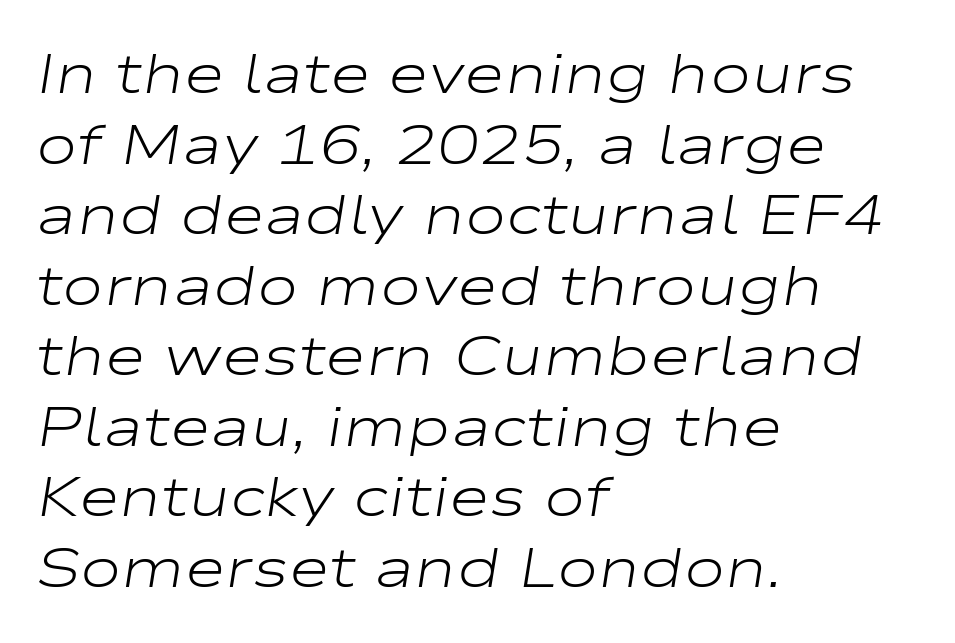
{"italic": "yes", "lean": "right", "slant_degrees": 9, "bold": "no", "weight": "light", "width": "wide", "stroke_contrast": "low", "x_height": "medium", "monospaced": "no", "underline": "no", "align": "left", "line_spacing": "normal", "line_spacing_ratio": 1.26, "letter_spacing": "normal", "letter_spacing_em": 0.0, "glyph_px": 56}
